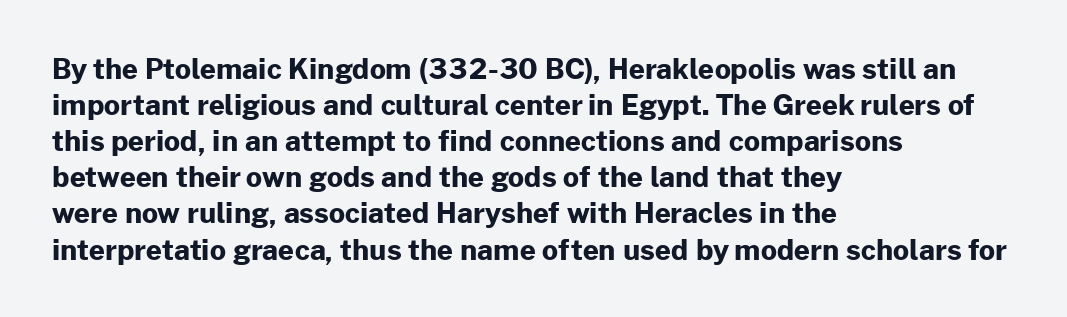
Q: Is the text bold? A: Yes.
Q: Is the text italic (slanted)? A: No, it is upright.
Q: Is the typeface a serif or a sans-serif typeface? A: Sans-serif.
Q: Is the text underlined? A: No.
Q: How is the paragraph aligned? A: Left-aligned.
Q: Is the spacing between letters normal or unusually wide? A: Normal.
Q: Is the spacing between lines tight, normal or loose? A: Normal.
Q: Width (condensed, normal, or wide)? A: Normal.
Q: Stroke contrast? A: Low.
Q: x-height? A: Medium.
Q: Monospaced? A: No.
